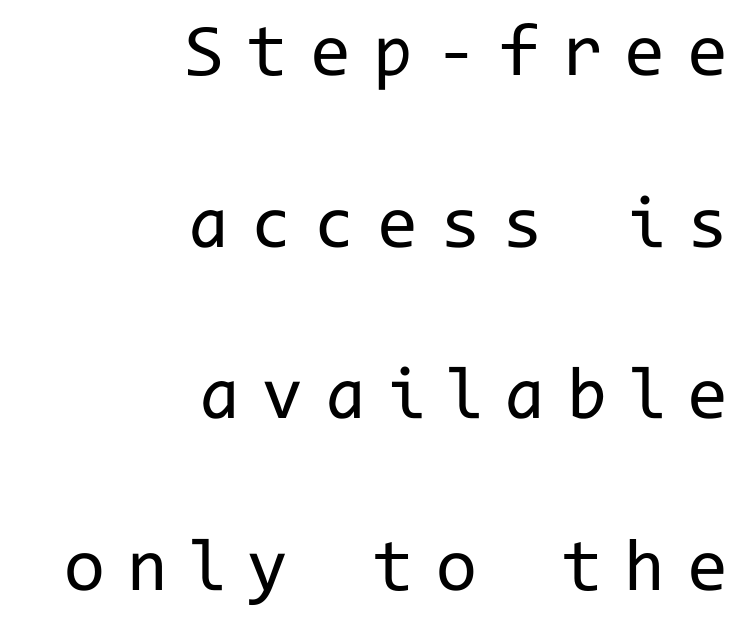
{"serif": "no", "italic": "no", "bold": "no", "weight": "regular", "width": "normal", "stroke_contrast": "low", "x_height": "medium", "monospaced": "yes", "underline": "no", "align": "right", "line_spacing": "loose", "line_spacing_ratio": 2.32, "letter_spacing": "wide", "letter_spacing_em": 0.3, "glyph_px": 74}
